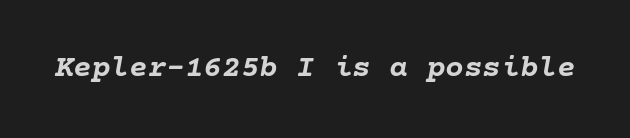
The image shows 31 px semibold type, italic (leaning right); set normal letter spacing, not underlined; low stroke contrast and a medium x-height.
